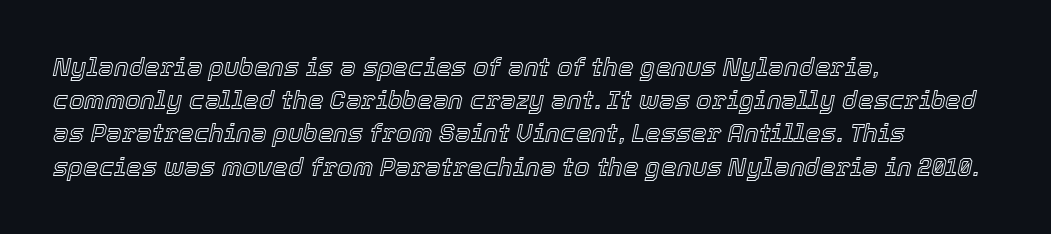
Q: Is the text italic (slanted)? A: Yes, it leans right by about 12 degrees.
Q: Is the text underlined? A: No.
Q: How is the paragraph aligned? A: Left-aligned.
Q: Is the spacing between letters normal or unusually wide? A: Normal.
Q: Is the spacing between lines tight, normal or loose? A: Normal.
